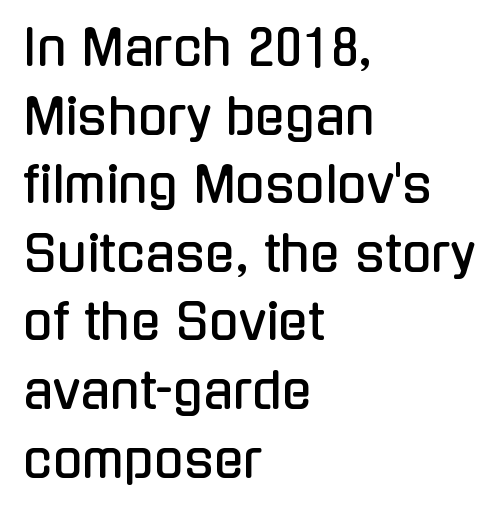
{"serif": "no", "italic": "no", "width": "condensed", "stroke_contrast": "low", "x_height": "medium", "monospaced": "no", "underline": "no", "align": "left", "line_spacing": "normal", "line_spacing_ratio": 1.4, "letter_spacing": "normal", "letter_spacing_em": 0.0, "glyph_px": 49}
